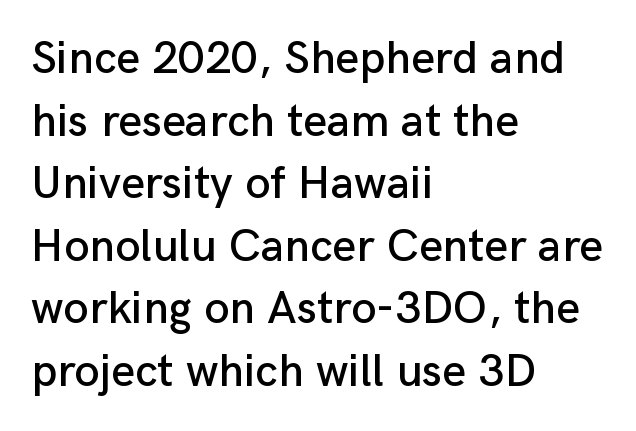
The image shows 46 px sans-serif type, upright; set left-aligned, normal line spacing (1.36x), normal letter spacing, not underlined; low stroke contrast and a medium x-height.
